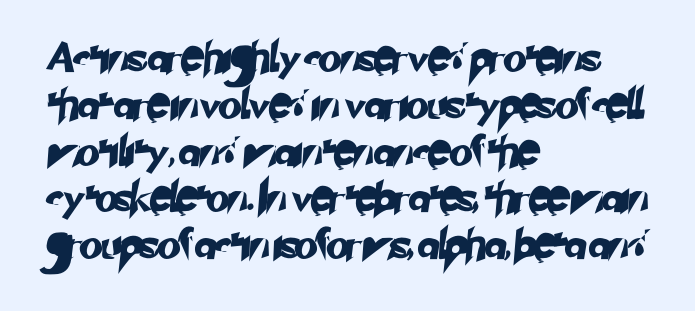
This sample has the flowing, uneven cadence of proportional lettering. No feet cap the strokes, marking this as sans-serif type. Nobody touched the tracking dial on this one. Visually the block forms a straight wall on the left and a jagged coastline on the right.
